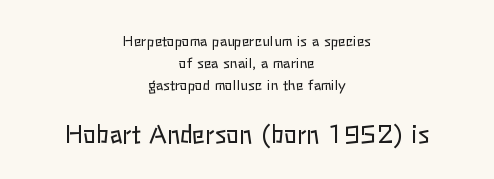
The image shows 24 px text type, upright; set centered, normal line spacing (1.58x), normal letter spacing, not underlined; the second (bottom) block is 1.71x larger.
